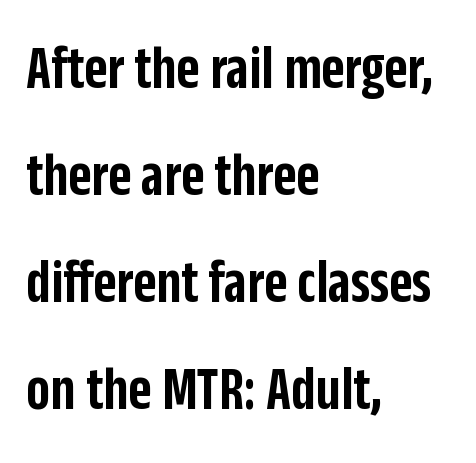
{"serif": "no", "italic": "no", "bold": "semi", "weight": "semibold", "width": "condensed", "stroke_contrast": "low", "x_height": "large", "monospaced": "no", "underline": "no", "align": "left", "line_spacing": "normal", "line_spacing_ratio": 1.7, "letter_spacing": "normal", "letter_spacing_em": 0.0, "glyph_px": 63}
